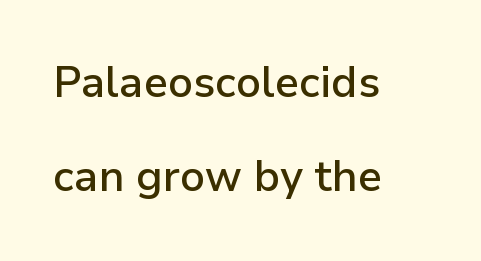
{"serif": "no", "italic": "no", "bold": "semi", "weight": "semibold", "width": "normal", "stroke_contrast": "low", "x_height": "medium", "monospaced": "no", "underline": "no", "align": "left", "line_spacing": "loose", "line_spacing_ratio": 2.19, "letter_spacing": "normal", "letter_spacing_em": 0.0, "glyph_px": 43}
